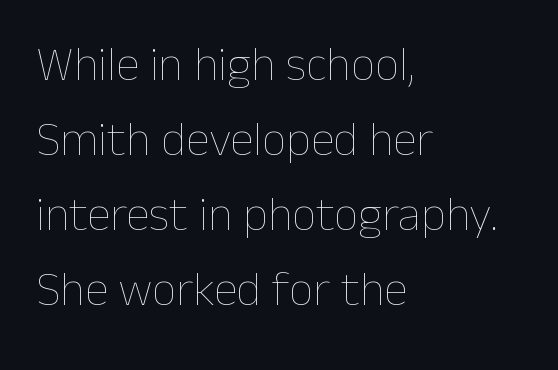
Here the glyphs are tracked normally, forming tight word shapes. This sample uses an upright cut, with every glyph sitting square on the baseline. These lines sit exactly where default settings would place them. Here the designer chose a conventional face with non-uniform glyph widths. Stems and bowls with no extra thickness — not bold.
